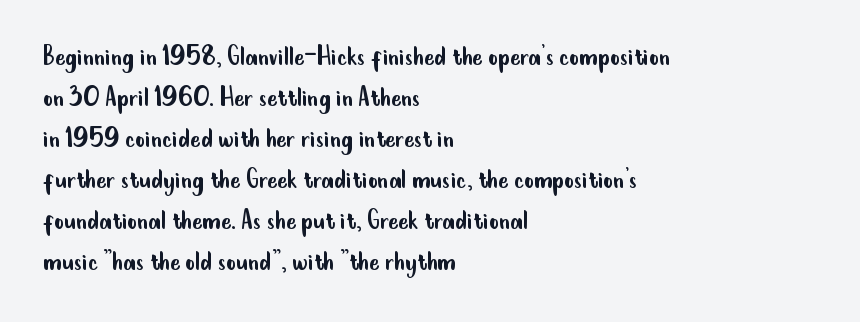
{"serif": "no", "italic": "no", "bold": "no", "weight": "regular", "width": "condensed", "stroke_contrast": "low", "x_height": "small", "monospaced": "no", "underline": "no", "align": "left", "line_spacing": "normal", "line_spacing_ratio": 1.37, "letter_spacing": "normal", "letter_spacing_em": 0.0, "glyph_px": 30}
